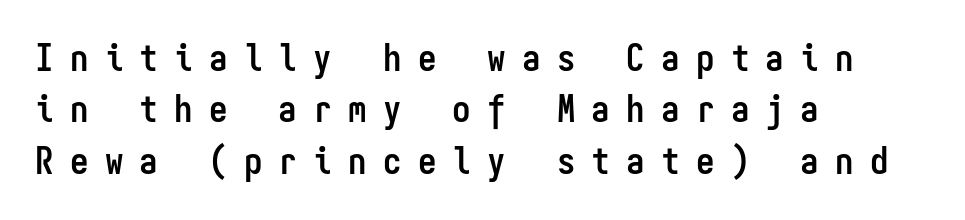
{"serif": "no", "italic": "no", "bold": "yes", "weight": "semibold", "width": "condensed", "stroke_contrast": "low", "x_height": "medium", "monospaced": "yes", "underline": "no", "align": "left", "line_spacing": "normal", "line_spacing_ratio": 1.39, "letter_spacing": "wide", "letter_spacing_em": 0.44, "glyph_px": 37}
